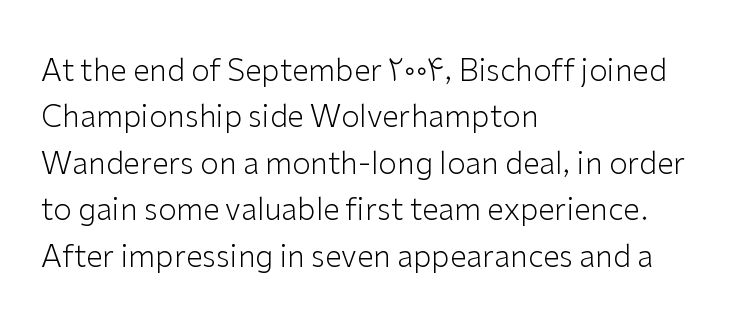
Each letter keeps its own natural width here, so spacing adapts to shape. The font family rendered here belongs to the sans-serif group. Each row of text sits above clean, open space. The face looks like a standard text weight, possibly lighter.
